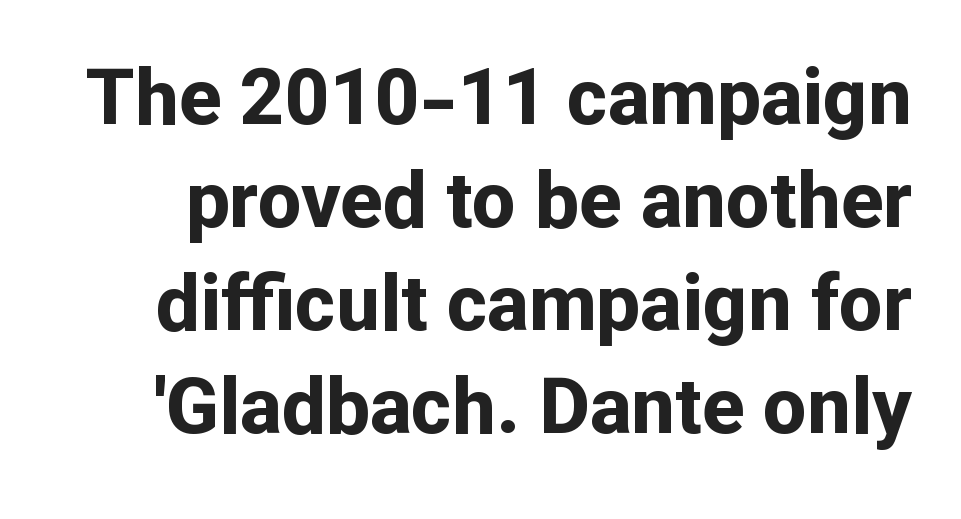
{"serif": "no", "italic": "no", "bold": "yes", "weight": "bold", "width": "normal", "stroke_contrast": "low", "x_height": "medium", "monospaced": "no", "underline": "no", "line_spacing": "normal", "line_spacing_ratio": 1.32, "letter_spacing": "normal", "letter_spacing_em": 0.0, "glyph_px": 78}
